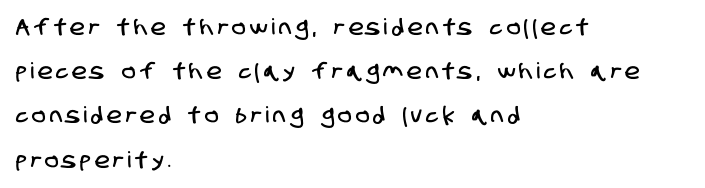
The letterforms stand isolated, each surrounded by extra space. All the whitespace from short lines collects on the right. The line-height multiplier appears high, well above default. Words float on clear page, feet unadorned.
